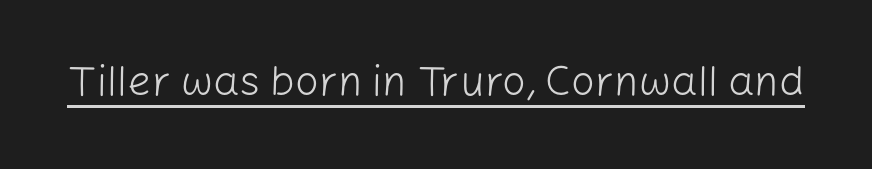
The image shows 42 px light sans-serif type, upright; set normal letter spacing, underlined; low stroke contrast and a medium x-height.
